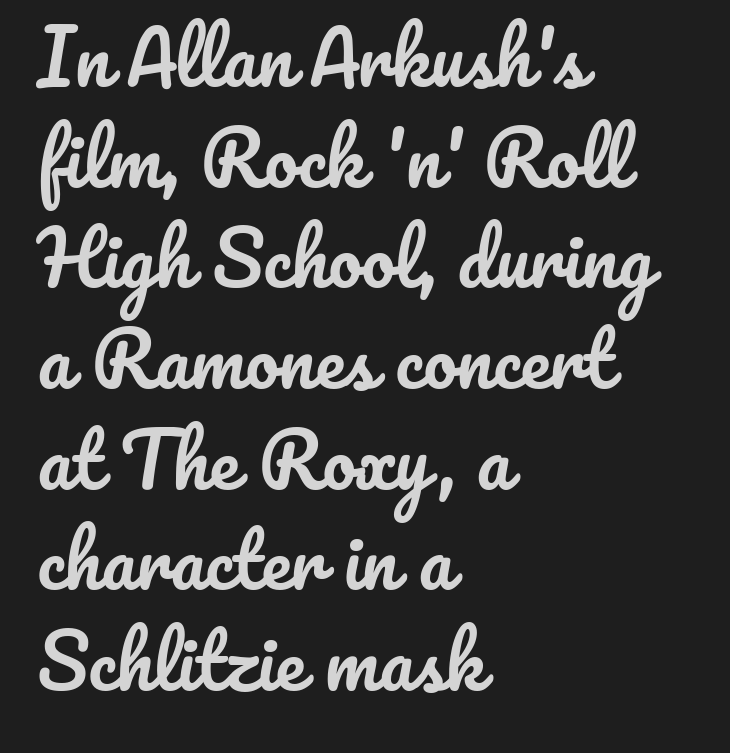
No extra tracking has been applied to these lines. Underline: absent. Spacing verdict: proportional, widths tailored to each character. Summary of vertical rhythm: regular, with standard interline spacing. Line beginnings align vertically; line endings do not.
